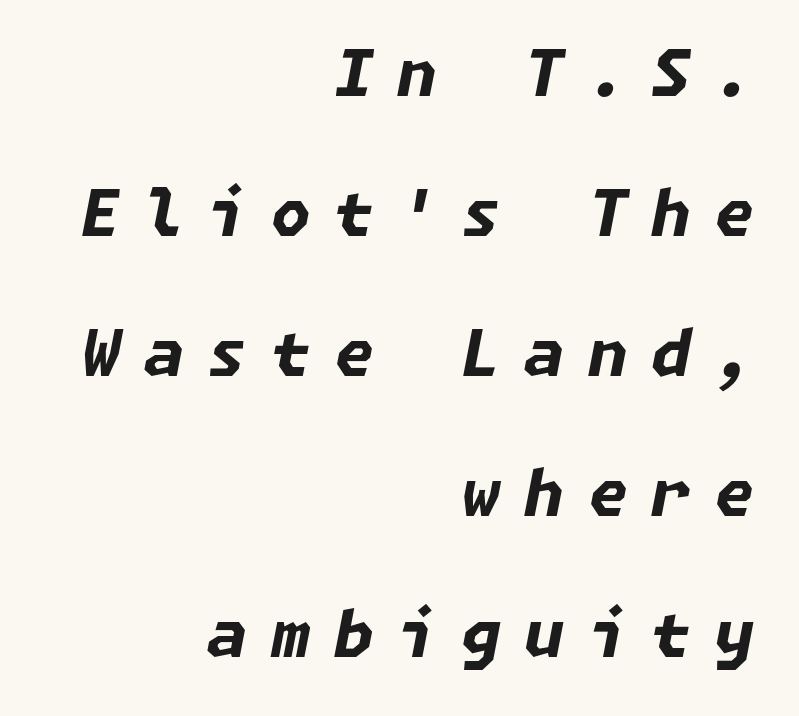
Q: Is the text bold? A: Yes.
Q: Is the text italic (slanted)? A: Yes, it leans right by about 11 degrees.
Q: Is the text underlined? A: No.
Q: How is the paragraph aligned? A: Right-aligned.
Q: Is the spacing between letters normal or unusually wide? A: Unusually wide.
Q: Is the spacing between lines tight, normal or loose? A: Loose.
Q: Width (condensed, normal, or wide)? A: Normal.
Q: Stroke contrast? A: Low.
Q: x-height? A: Medium.
